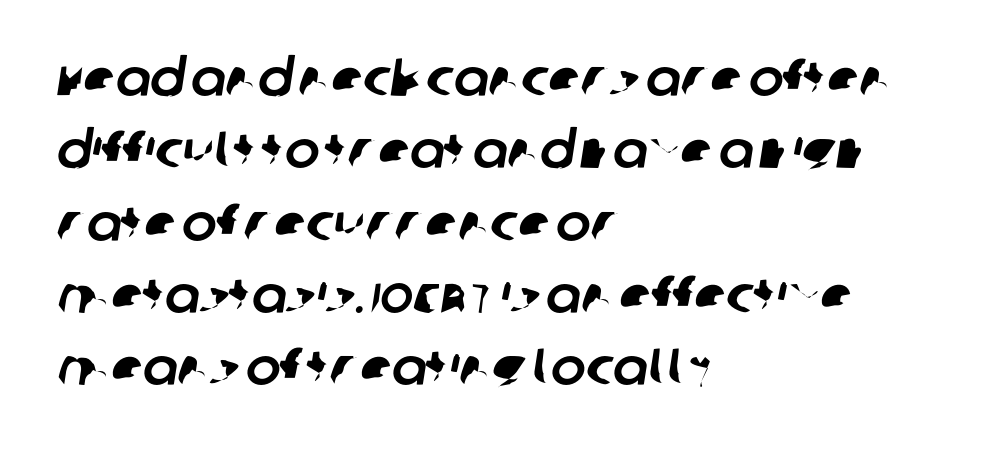
Line starts are locked; line ends wander. The type family on display is of the sans-serif kind. The gaps between neighbouring characters are ordinary and unremarkable. The gap between lines stays unmarked. Honestly, the row spacing looks completely unremarkable. You could not count columns in this text — the font is proportionally spaced.
